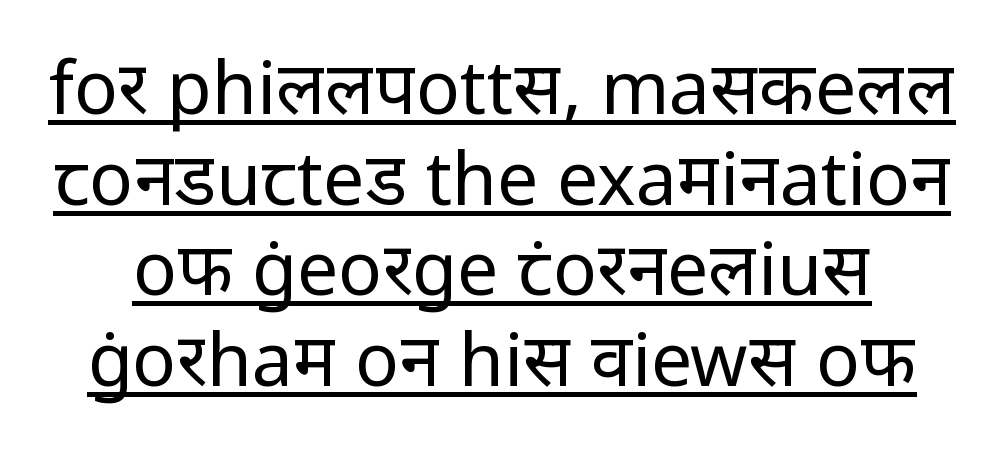
The image shows 73 px regular-weight sans-serif type, upright; set line spacing 1.24x, normal letter spacing, underlined; low stroke contrast and a medium x-height.
